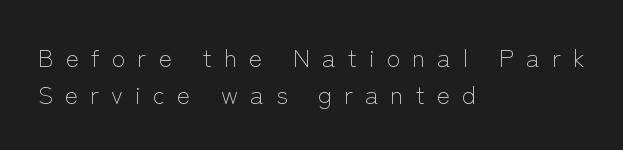
The image shows 25 px text type, upright; set left-aligned, normal line spacing (1.47x), unusually wide letter spacing (+0.48 em), not underlined.
